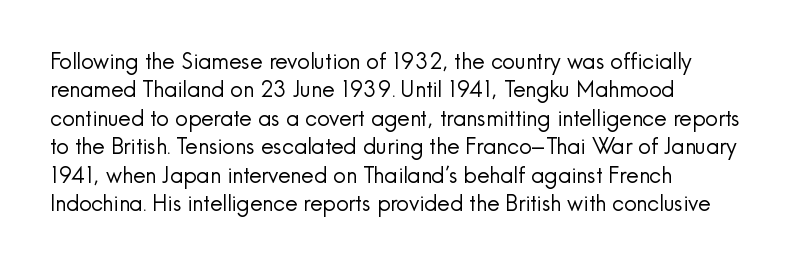
{"italic": "no", "bold": "no", "underline": "no", "align": "left", "line_spacing": "normal", "line_spacing_ratio": 1.29, "letter_spacing": "normal", "letter_spacing_em": 0.0, "glyph_px": 22}
